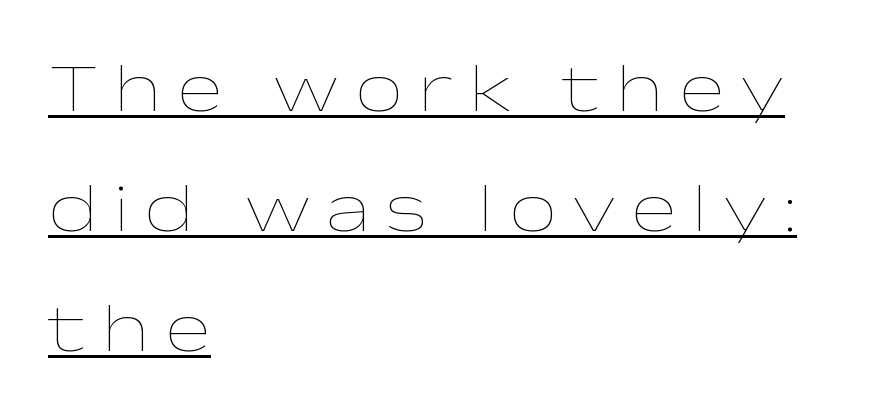
Q: Is the text bold? A: No.
Q: Is the text italic (slanted)? A: No, it is upright.
Q: Is the text underlined? A: Yes.
Q: How is the paragraph aligned? A: Left-aligned.
Q: Is the spacing between letters normal or unusually wide? A: Unusually wide.
Q: Width (condensed, normal, or wide)? A: Wide.
Q: Stroke contrast? A: Low.
Q: x-height? A: Medium.
Q: Monospaced? A: No.
